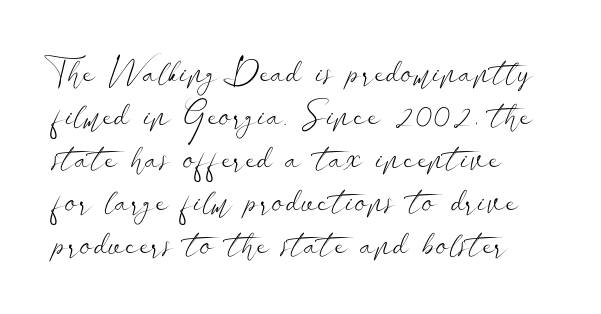
Q: Is the text bold? A: No.
Q: Is the text italic (slanted)? A: Yes.
Q: Is the typeface a serif or a sans-serif typeface? A: Sans-serif.
Q: Is the text underlined? A: No.
Q: Is the spacing between letters normal or unusually wide? A: Normal.
Q: Width (condensed, normal, or wide)? A: Wide.
Q: Stroke contrast? A: Low.
Q: x-height? A: Small.
Q: Monospaced? A: No.
